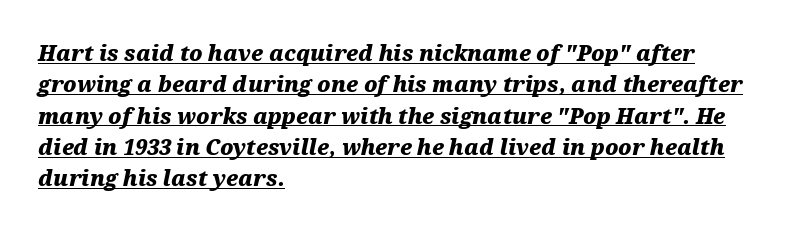
{"italic": "yes", "lean": "right", "slant_degrees": 12, "bold": "yes", "underline": "yes", "align": "left", "line_spacing": "normal", "line_spacing_ratio": 1.49, "letter_spacing": "normal", "letter_spacing_em": 0.0, "glyph_px": 21}
